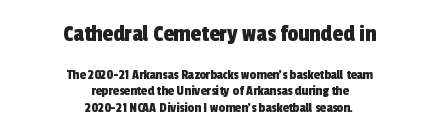
Q: Is the text underlined? A: No.
Q: How is the paragraph aligned? A: Centered.
Q: Is the spacing between letters normal or unusually wide? A: Normal.
Q: Which block of text is set in a larger size, the first (top) or the second (bottom)? A: The first (top) one.
